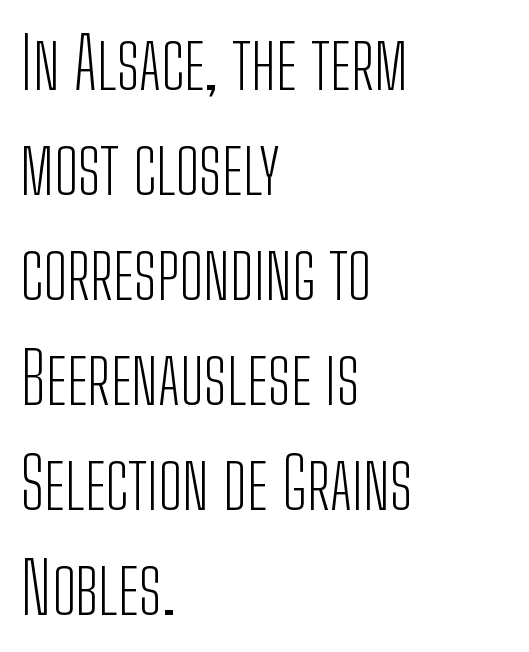
The image shows 71 px light, condensed sans-serif type, upright; set left-aligned, normal line spacing (1.48x), normal letter spacing, not underlined; low stroke contrast and a medium x-height.
